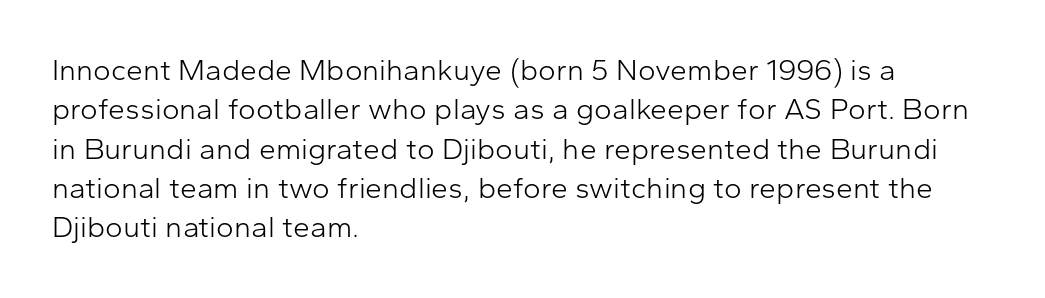
The image shows 30 px light sans-serif type, upright; set left-aligned, normal line spacing (1.31x), normal letter spacing, not underlined; low stroke contrast and a medium x-height.
